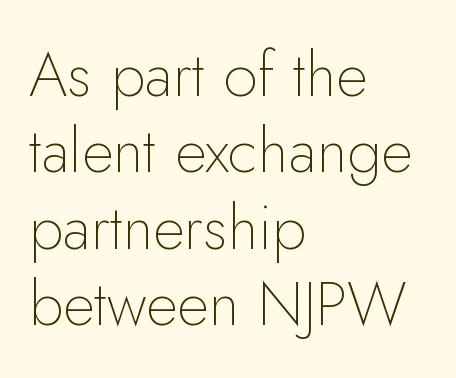
It's the straight-up-and-down kind of type. Is this a heavy cut? Hardly; it is regular or lighter. Standard letterfit; no display-style spreading of the glyphs. The paragraph shown leans on its left margin. Beneath every word, the page is bare. Observe the absence of serifs on each vertical stroke in this sample.
